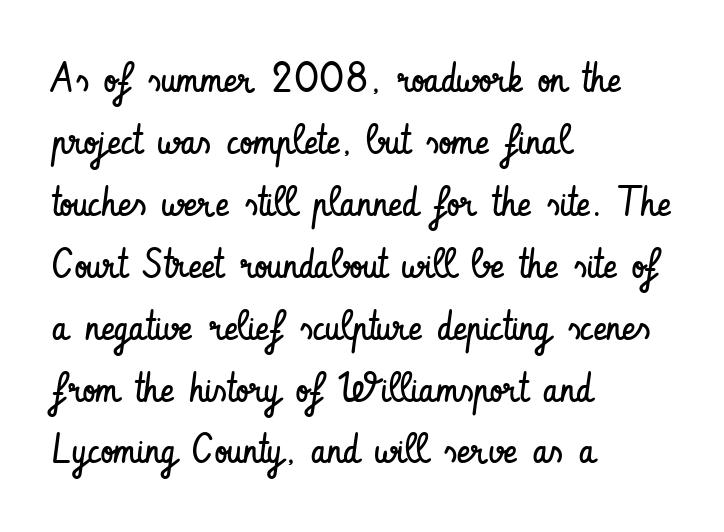
The letterforms sit shoulder to shoulder at normal distance. Character widths vary here, with narrow letters taking less room than wide ones. Ascenders rise straight up at ninety degrees. Underlining? Definitely not there.
